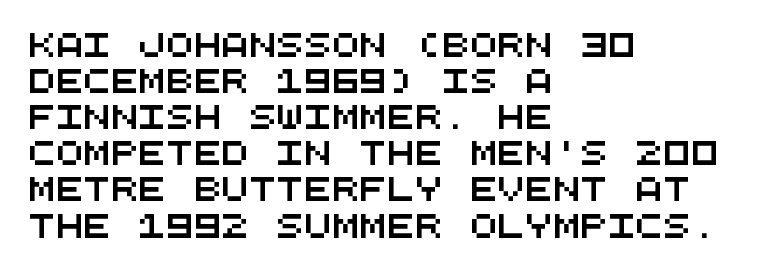
{"underline": "no", "align": "left", "line_spacing": "normal", "line_spacing_ratio": 1.57, "letter_spacing": "normal", "letter_spacing_em": 0.0, "glyph_px": 23}
